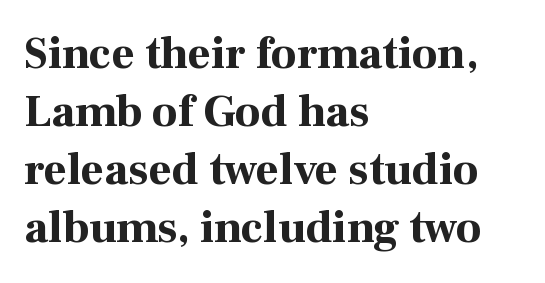
Regarding serifs, this sample has them. Characters follow at the spacing the type designer built in. This rendering uses left alignment, leaving the right contour irregular. Each letter keeps its own natural width here, so spacing adapts to shape. The font's upright variant was chosen for this text.
